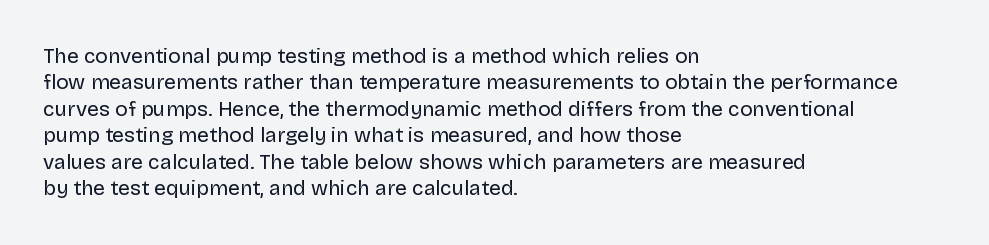
Q: Is the text bold? A: No.
Q: Is the text italic (slanted)? A: No, it is upright.
Q: Is the text underlined? A: No.
Q: How is the paragraph aligned? A: Left-aligned.
Q: Is the spacing between letters normal or unusually wide? A: Normal.
Q: Is the spacing between lines tight, normal or loose? A: Normal.
